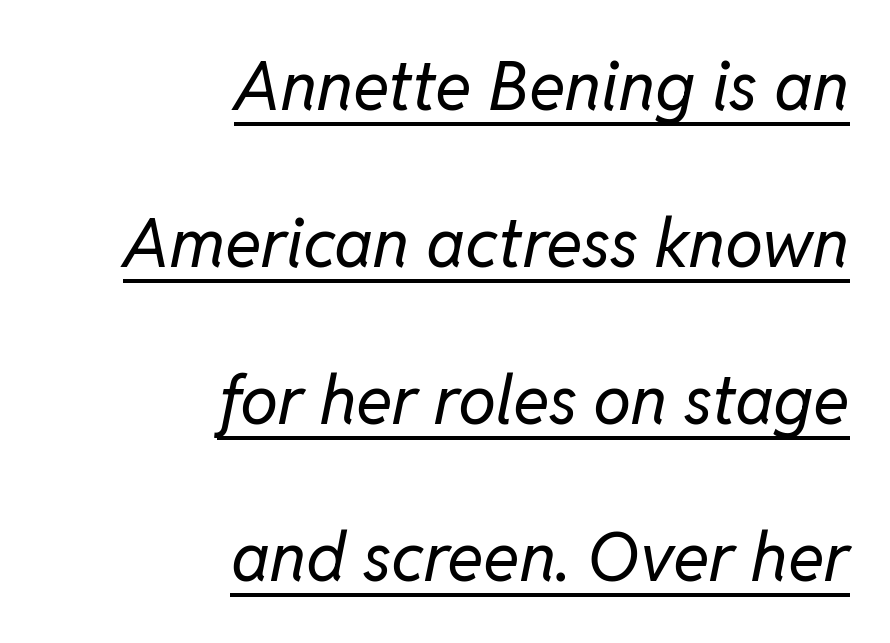
Q: Is the text bold? A: No.
Q: Is the text italic (slanted)? A: Yes, it leans right by about 11 degrees.
Q: Is the text underlined? A: Yes.
Q: How is the paragraph aligned? A: Right-aligned.
Q: Is the spacing between letters normal or unusually wide? A: Normal.
Q: Is the spacing between lines tight, normal or loose? A: Loose.
Q: Width (condensed, normal, or wide)? A: Normal.
Q: Stroke contrast? A: Low.
Q: x-height? A: Medium.
Q: Monospaced? A: No.
